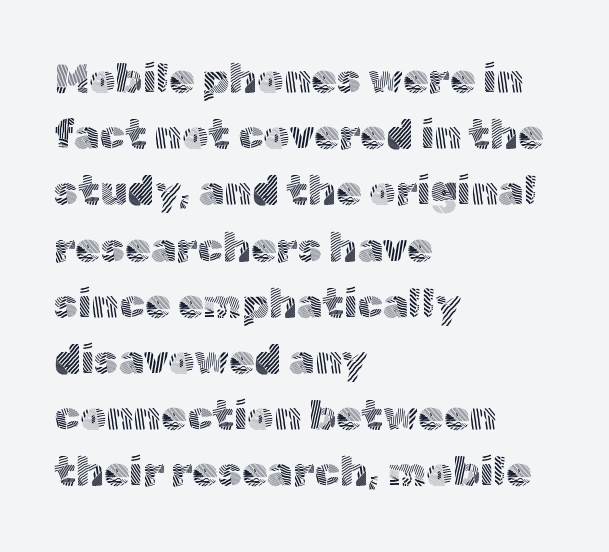
Q: Is the text bold? A: No.
Q: Is the text italic (slanted)? A: No, it is upright.
Q: Is the typeface a serif or a sans-serif typeface? A: Sans-serif.
Q: Is the text underlined? A: No.
Q: How is the paragraph aligned? A: Left-aligned.
Q: Is the spacing between letters normal or unusually wide? A: Normal.
Q: Is the spacing between lines tight, normal or loose? A: Normal.
Q: Width (condensed, normal, or wide)? A: Normal.
Q: x-height? A: Medium.
Q: Monospaced? A: No.
